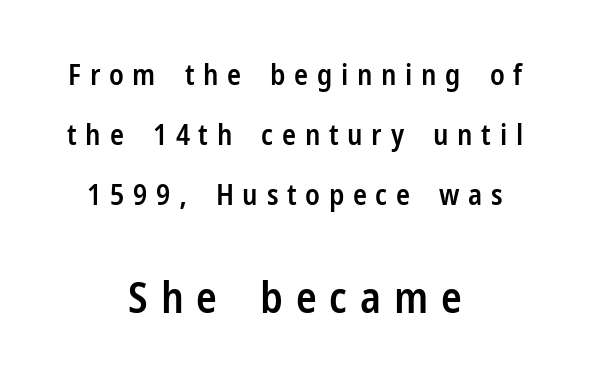
The image shows 43 px semibold, condensed sans-serif type, upright; set centered, loose line spacing (2.07x), unusually wide letter spacing (+0.3 em), not underlined; the second (bottom) block is 1.48x larger; low stroke contrast and a medium x-height.
